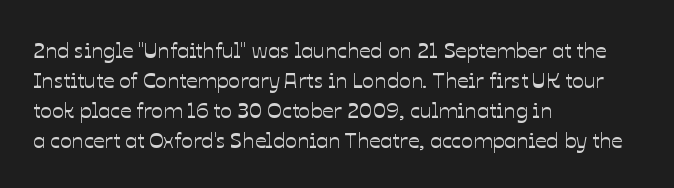
The image shows 22 px text type, upright; set left-aligned, normal line spacing (1.36x), normal letter spacing, not underlined.
